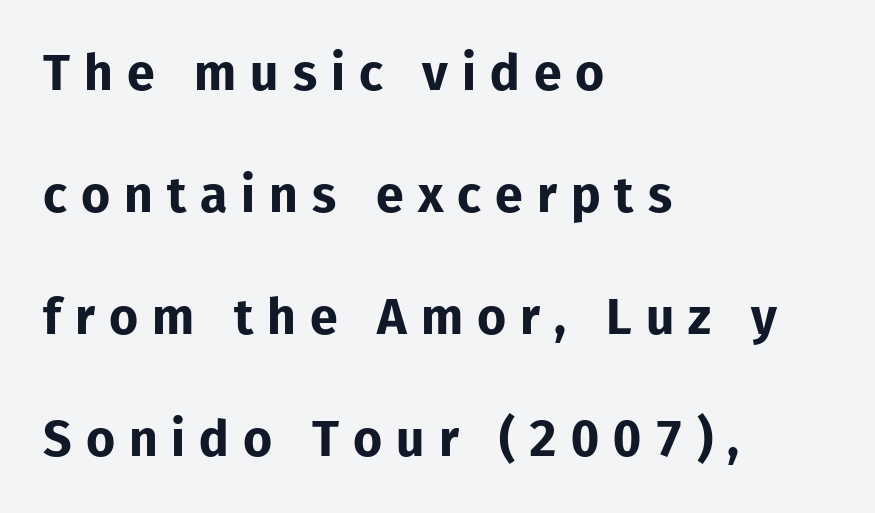
The image shows 50 px bold sans-serif type, upright; set left-aligned, loose line spacing (2.44x), unusually wide letter spacing (+0.28 em), not underlined; low stroke contrast and a medium x-height.
